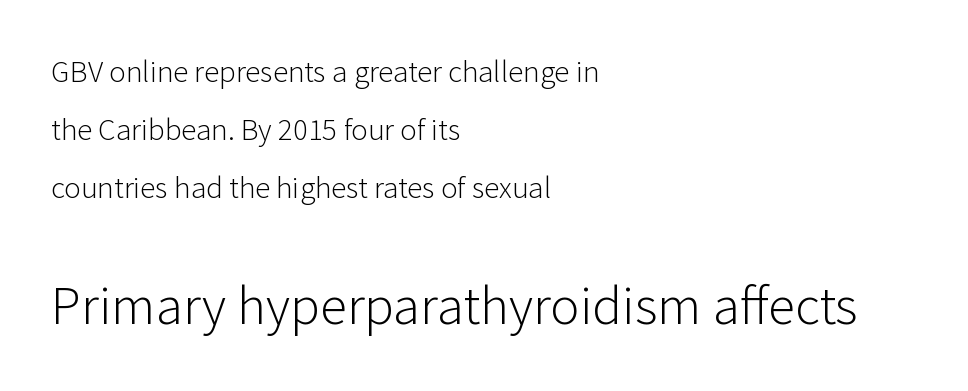
{"serif": "no", "italic": "no", "bold": "no", "weight": "light", "width": "normal", "stroke_contrast": "low", "x_height": "medium", "monospaced": "no", "underline": "no", "align": "left", "line_spacing_ratio": 1.87, "letter_spacing": "normal", "letter_spacing_em": 0.0, "larger_block": "second", "size_ratio": 1.77, "glyph_px": 55}
